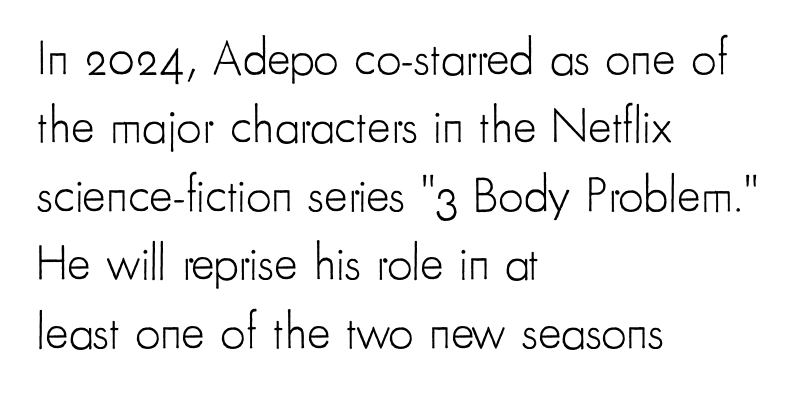
{"serif": "no", "italic": "no", "bold": "no", "weight": "light", "width": "condensed", "stroke_contrast": "low", "x_height": "small", "monospaced": "no", "underline": "no", "align": "left", "line_spacing": "normal", "line_spacing_ratio": 1.37, "letter_spacing": "normal", "letter_spacing_em": 0.0, "glyph_px": 50}
